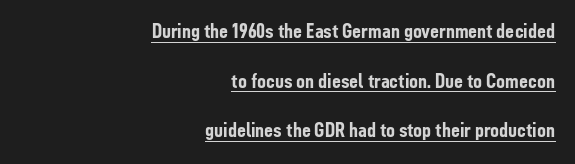
The image shows 22 px bold type, upright; set right-aligned, loose line spacing (2.26x), normal letter spacing, underlined.
